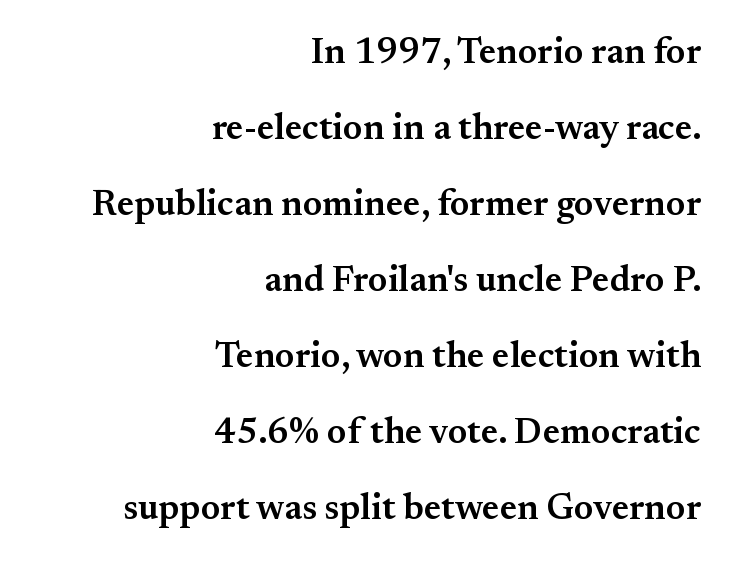
The image shows 36 px semibold serif type, upright; set right-aligned, loose line spacing (2.11x), normal letter spacing, not underlined; medium stroke contrast and a small x-height.
